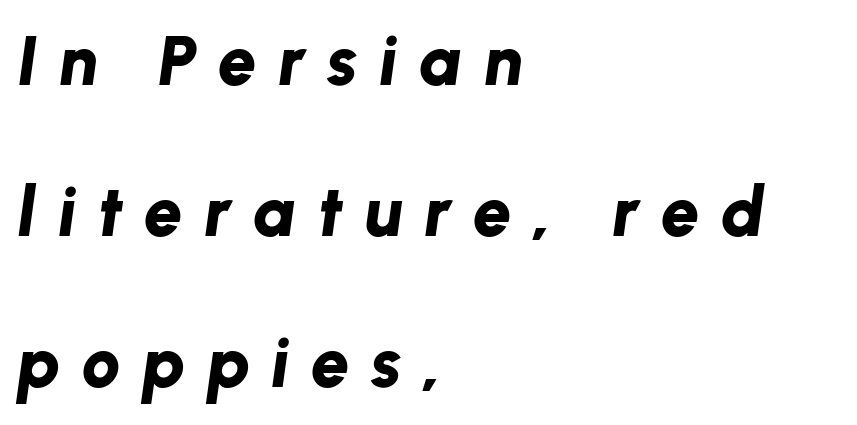
One glance says open: line gaps are wider than usual. Where is the straight margin? On the left. The rendering uses a bold face; every stroke is thick and dark. Check under the words: just untouched page. Tracking here is generous; glyphs stand well apart from one another. Is this a fixed-width face? No — the glyphs have proportional, varying widths.
